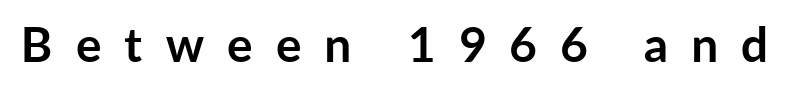
{"serif": "no", "italic": "no", "bold": "yes", "weight": "semibold", "width": "normal", "stroke_contrast": "low", "x_height": "medium", "monospaced": "no", "underline": "no", "letter_spacing": "wide", "letter_spacing_em": 0.48, "glyph_px": 48}
